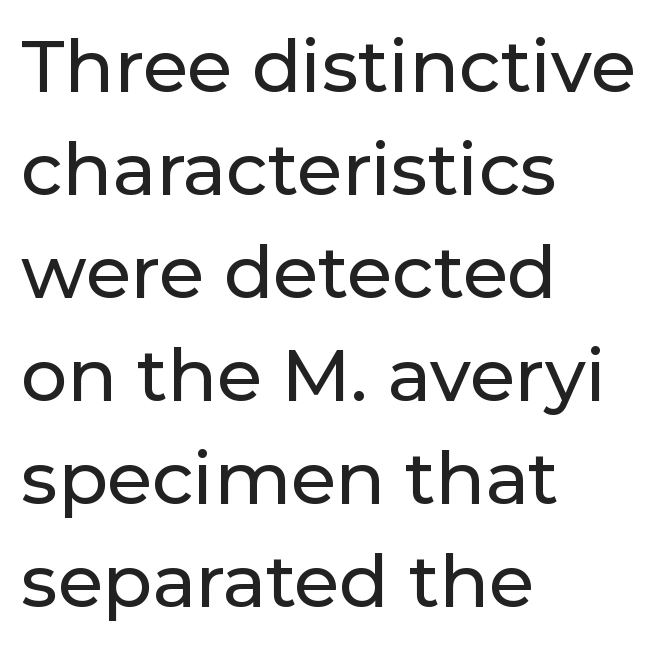
The image shows 73 px sans-serif type, upright; set left-aligned, normal line spacing (1.41x), normal letter spacing, not underlined; low stroke contrast and a medium x-height.
